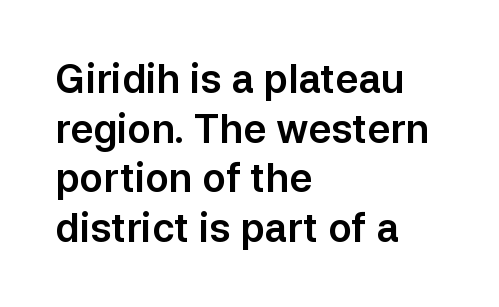
{"serif": "no", "italic": "no", "width": "normal", "stroke_contrast": "low", "x_height": "medium", "monospaced": "no", "underline": "no", "align": "left", "line_spacing": "normal", "line_spacing_ratio": 1.27, "letter_spacing": "normal", "letter_spacing_em": 0.0, "glyph_px": 39}
